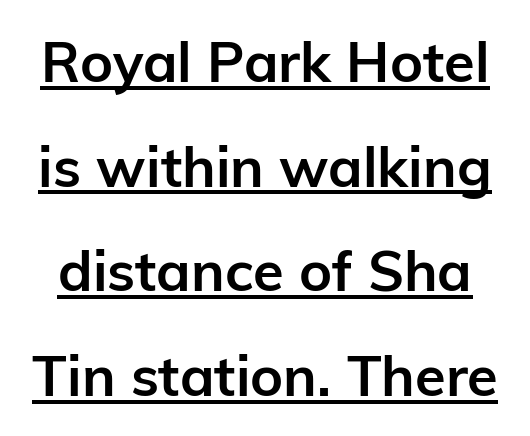
The line texture is even and compact thanks to regular tracking. The font's upright variant was chosen for this text. The passage shown is typed in a proportional face where columns would drift. Its strokes are broad and dark, the hallmark of bold type.
